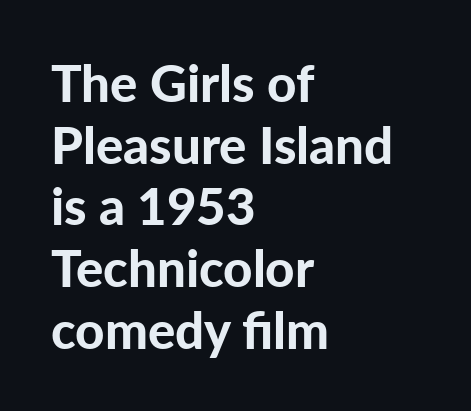
{"serif": "no", "italic": "no", "bold": "yes", "weight": "bold", "width": "normal", "stroke_contrast": "low", "x_height": "medium", "monospaced": "no", "underline": "no", "align": "left", "line_spacing_ratio": 1.21, "letter_spacing": "normal", "letter_spacing_em": 0.0, "glyph_px": 51}
